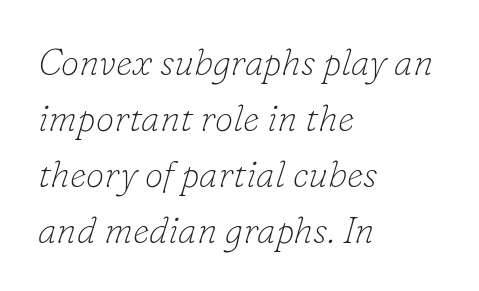
Q: Is the text bold? A: No.
Q: Is the text italic (slanted)? A: Yes, it leans right by about 16 degrees.
Q: Is the typeface a serif or a sans-serif typeface? A: Serif.
Q: Is the text underlined? A: No.
Q: How is the paragraph aligned? A: Left-aligned.
Q: Is the spacing between letters normal or unusually wide? A: Normal.
Q: Is the spacing between lines tight, normal or loose? A: Normal.
Q: Width (condensed, normal, or wide)? A: Normal.
Q: Stroke contrast? A: Low.
Q: x-height? A: Small.
Q: Monospaced? A: No.
